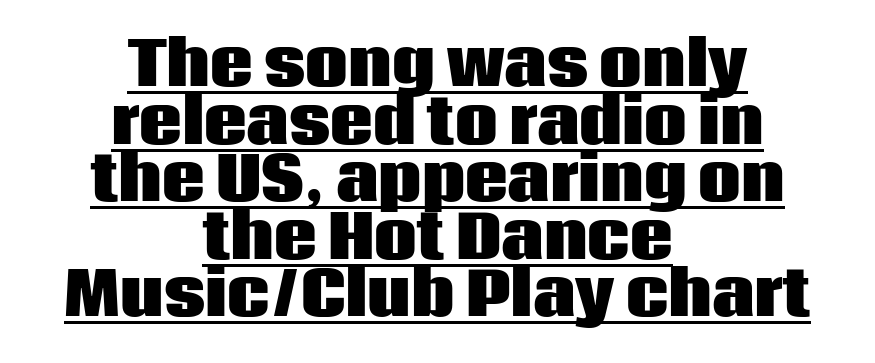
No italicization has been applied; the sample stays upright. Honestly, the rows look squashed on top of each other. This sample has the flowing, uneven cadence of proportional lettering. Between one letter and the next there's only the usual sliver of space. A rule runs beneath these lines of type.
